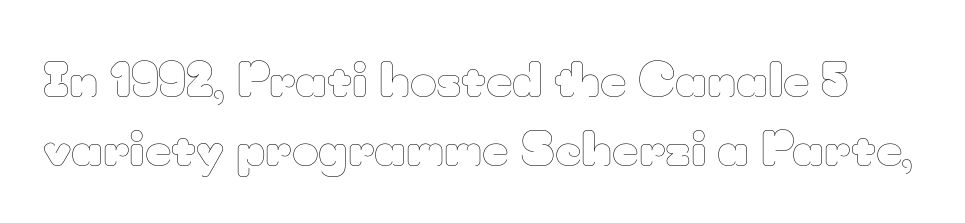
Each stroke keeps to a modest, everyday thickness or less. Looks like regular typesetting: each glyph gets only the width it needs. The leading is moderate, giving the passage an even texture. The string is rendered with underlining switched off.
